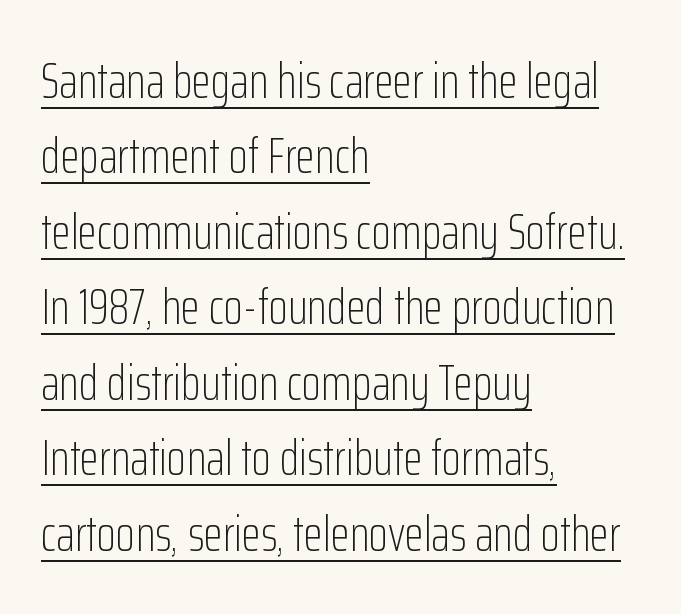
This block has exactly the height ordinary leading produces. A baseline rule has been typeset under these characters. Letterform terminals end flat and unadorned throughout the passage. Short and long lines alike share a common starting point at left. You can tell it's not italic because the verticals are truly vertical.
